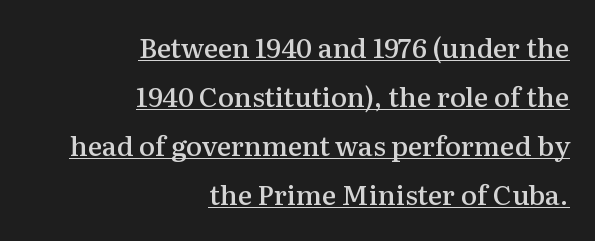
{"italic": "no", "bold": "semi", "underline": "yes", "align": "right", "line_spacing_ratio": 1.82, "letter_spacing": "normal", "letter_spacing_em": 0.0, "glyph_px": 27}
